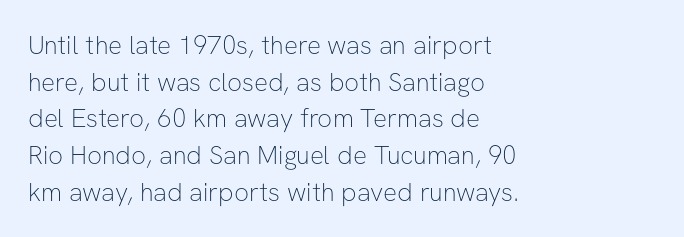
Q: Is the text bold? A: No.
Q: Is the text italic (slanted)? A: No, it is upright.
Q: Is the text underlined? A: No.
Q: How is the paragraph aligned? A: Left-aligned.
Q: Is the spacing between letters normal or unusually wide? A: Normal.
Q: Is the spacing between lines tight, normal or loose? A: Normal.
